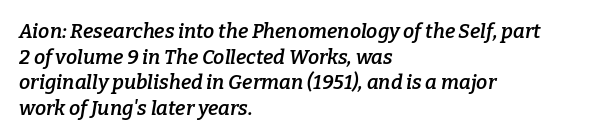
Standard letterfit; no display-style spreading of the glyphs. Nobody drew a line under any word here. There's an unmistakable incline to the writing here. Leading matches the norm, producing a regular column. The letters are semibold — heavier than regular but short of a full bold. Layout note: lines flush left.
